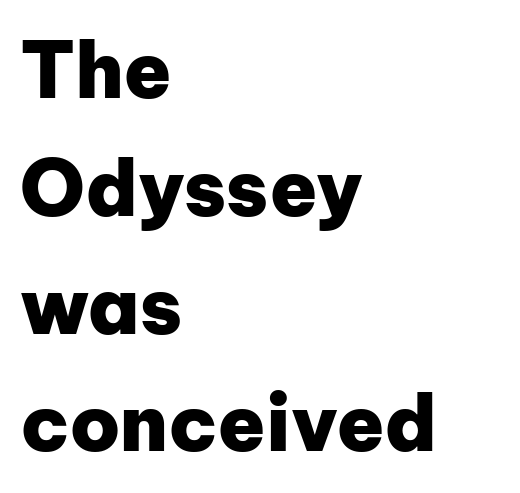
Nothing sits at the stroke ends, so this counts as sans-serif. Is the letter spacing exaggerated? No — it looks like the ordinary default. No italicization has been applied; the sample stays upright. Regular leading.
